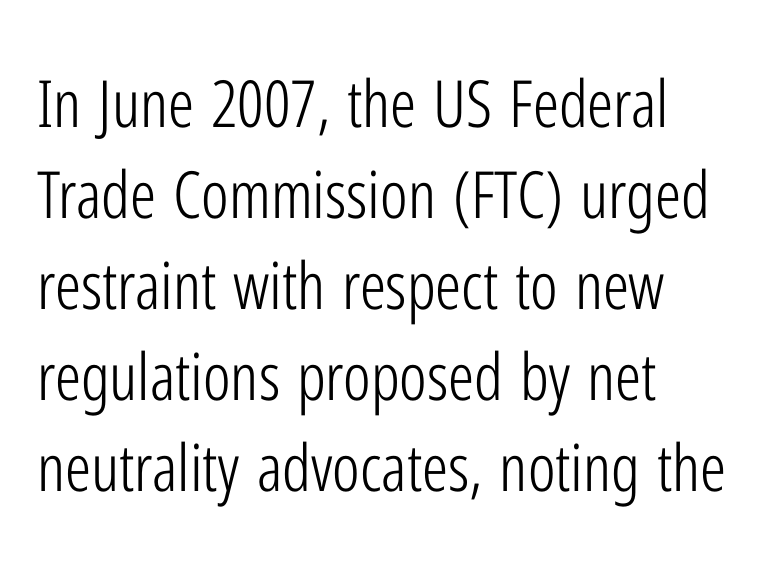
The image shows 65 px light, condensed sans-serif type, upright; set left-aligned, normal line spacing (1.4x), normal letter spacing, not underlined; low stroke contrast and a medium x-height.
